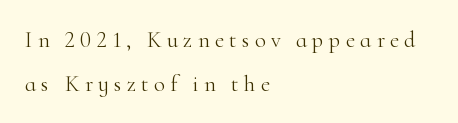
Q: Is the text bold? A: No.
Q: Is the text italic (slanted)? A: No, it is upright.
Q: Is the text underlined? A: No.
Q: How is the paragraph aligned? A: Left-aligned.
Q: Is the spacing between letters normal or unusually wide? A: Unusually wide.
Q: Is the spacing between lines tight, normal or loose? A: Loose.
